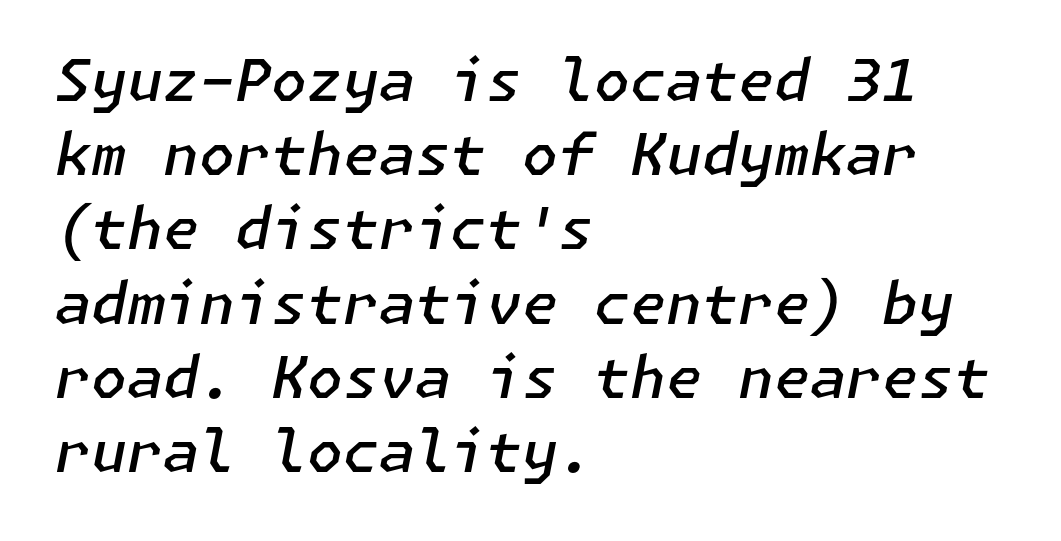
Q: Is the text bold? A: Semi-bold.
Q: Is the text italic (slanted)? A: Yes, it leans right by about 11 degrees.
Q: Is the text underlined? A: No.
Q: How is the paragraph aligned? A: Left-aligned.
Q: Is the spacing between letters normal or unusually wide? A: Normal.
Q: Is the spacing between lines tight, normal or loose? A: Normal.
Q: Width (condensed, normal, or wide)? A: Normal.
Q: Stroke contrast? A: Low.
Q: x-height? A: Medium.
